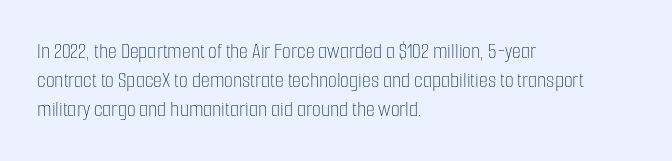
Q: Is the text bold? A: No.
Q: Is the text italic (slanted)? A: No, it is upright.
Q: Is the text underlined? A: No.
Q: How is the paragraph aligned? A: Left-aligned.
Q: Is the spacing between letters normal or unusually wide? A: Normal.
Q: Is the spacing between lines tight, normal or loose? A: Normal.
